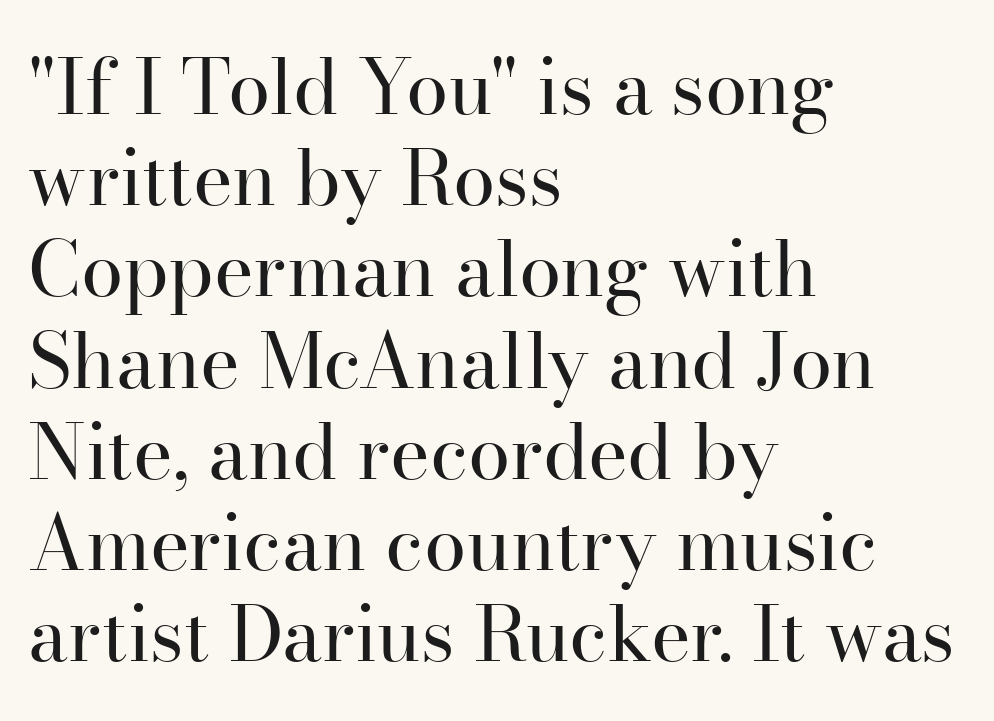
Stem width sits at or under what a default text font uses. Words float on clear page, feet unadorned. Type style note: has serifs. Casual observation: everything's shoved over to the left. The type is set solid horizontally, with unmodified tracking. The letters advance in unequal steps, a hallmark of proportional type.
